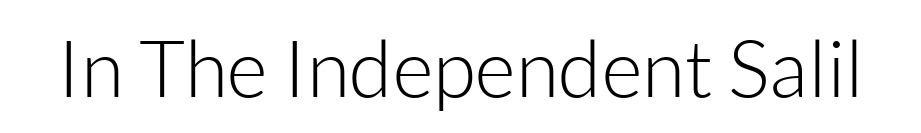
Q: Is the text bold? A: No.
Q: Is the text italic (slanted)? A: No, it is upright.
Q: Is the typeface a serif or a sans-serif typeface? A: Sans-serif.
Q: Is the text underlined? A: No.
Q: Is the spacing between letters normal or unusually wide? A: Normal.
Q: Width (condensed, normal, or wide)? A: Normal.
Q: Stroke contrast? A: Low.
Q: x-height? A: Medium.
Q: Monospaced? A: No.
